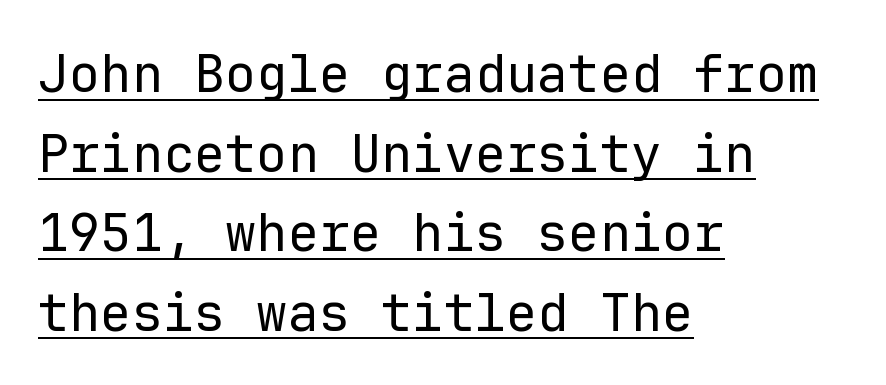
Q: Is the text bold? A: No.
Q: Is the text italic (slanted)? A: No, it is upright.
Q: Is the typeface a serif or a sans-serif typeface? A: Sans-serif.
Q: Is the text underlined? A: Yes.
Q: How is the paragraph aligned? A: Left-aligned.
Q: Is the spacing between letters normal or unusually wide? A: Normal.
Q: Is the spacing between lines tight, normal or loose? A: Normal.
Q: Width (condensed, normal, or wide)? A: Normal.
Q: Stroke contrast? A: Low.
Q: x-height? A: Medium.
Q: Monospaced? A: Yes.
